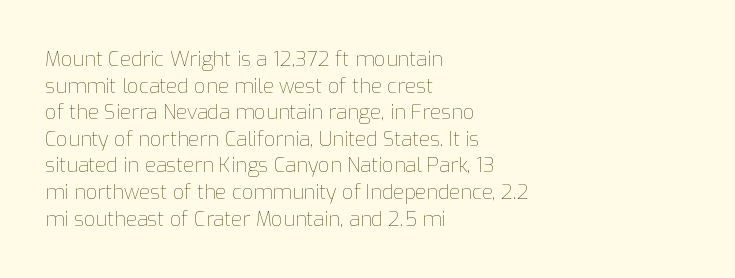
Q: Is the text bold? A: No.
Q: Is the text italic (slanted)? A: No, it is upright.
Q: Is the text underlined? A: No.
Q: How is the paragraph aligned? A: Left-aligned.
Q: Is the spacing between letters normal or unusually wide? A: Normal.
Q: Is the spacing between lines tight, normal or loose? A: Normal.
